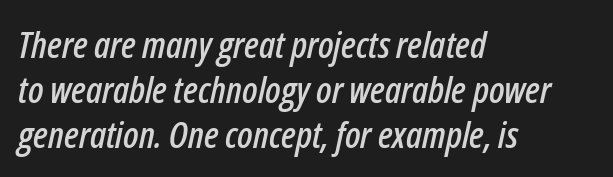
The image shows 37 px condensed type, italic (leaning right); set left-aligned, line spacing 1.21x, normal letter spacing, not underlined; low stroke contrast and a medium x-height.
